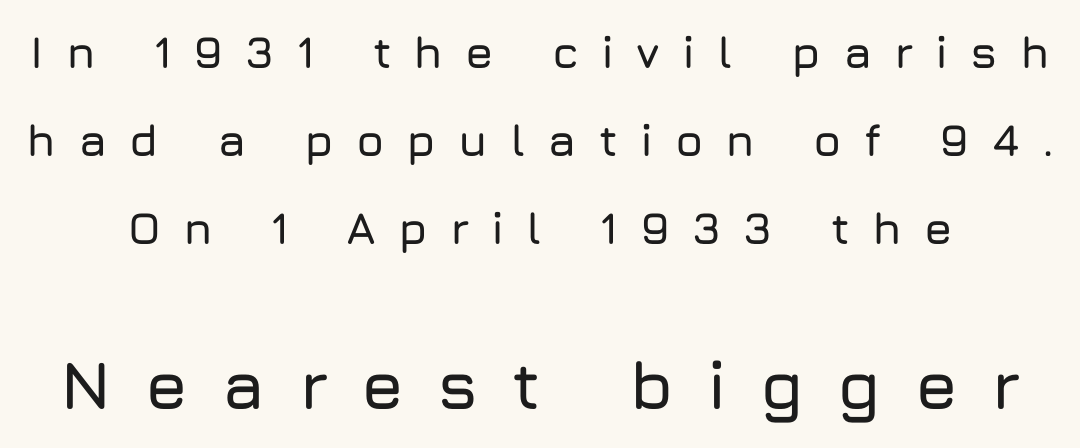
{"serif": "no", "italic": "no", "width": "normal", "stroke_contrast": "low", "x_height": "medium", "monospaced": "no", "underline": "no", "line_spacing": "loose", "line_spacing_ratio": 1.96, "letter_spacing": "wide", "letter_spacing_em": 0.49, "larger_block": "second", "size_ratio": 1.51, "glyph_px": 68}
